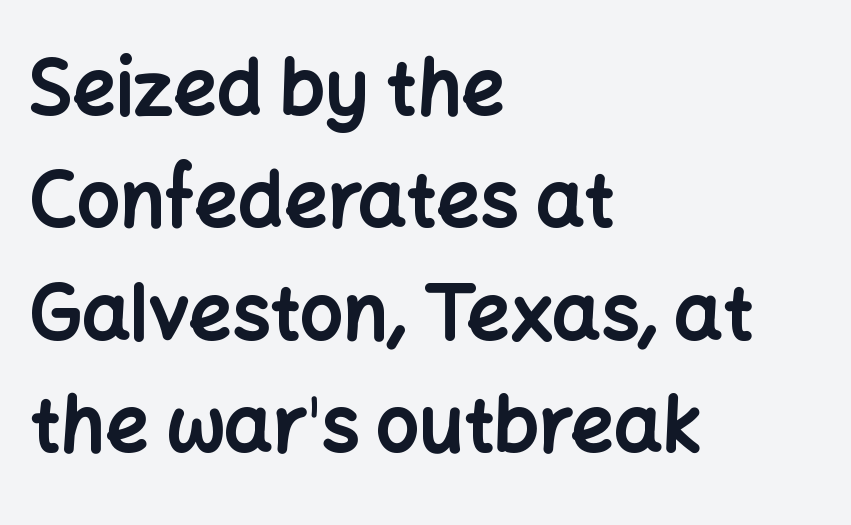
{"serif": "no", "italic": "no", "bold": "yes", "weight": "bold", "width": "normal", "stroke_contrast": "low", "x_height": "medium", "monospaced": "no", "underline": "no", "align": "left", "line_spacing": "normal", "line_spacing_ratio": 1.48, "letter_spacing": "normal", "letter_spacing_em": 0.0, "glyph_px": 76}
